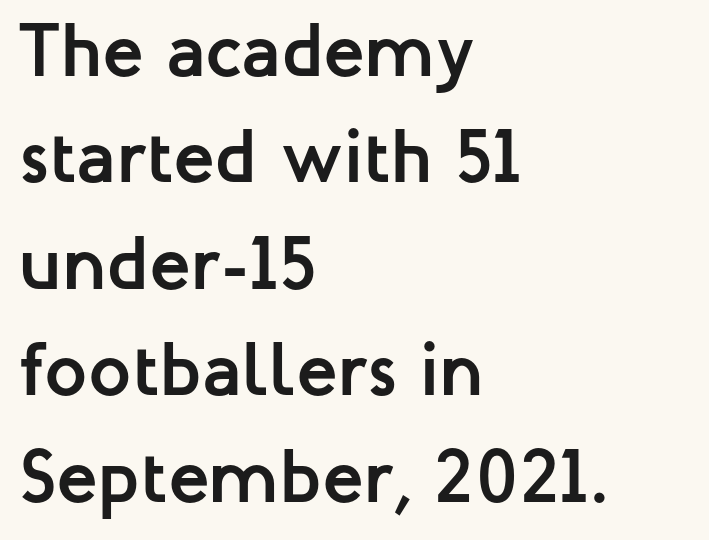
{"serif": "no", "italic": "no", "bold": "yes", "weight": "semibold", "width": "normal", "stroke_contrast": "low", "x_height": "medium", "monospaced": "no", "underline": "no", "align": "left", "line_spacing": "normal", "line_spacing_ratio": 1.4, "letter_spacing": "normal", "letter_spacing_em": 0.0, "glyph_px": 76}
